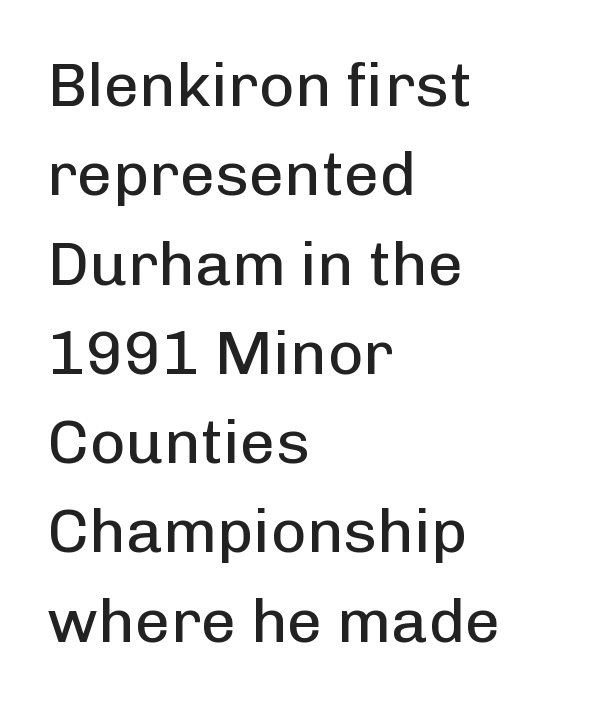
Q: Is the text bold? A: No.
Q: Is the text italic (slanted)? A: No, it is upright.
Q: Is the typeface a serif or a sans-serif typeface? A: Sans-serif.
Q: Is the text underlined? A: No.
Q: How is the paragraph aligned? A: Left-aligned.
Q: Is the spacing between letters normal or unusually wide? A: Normal.
Q: Is the spacing between lines tight, normal or loose? A: Normal.
Q: Width (condensed, normal, or wide)? A: Normal.
Q: Stroke contrast? A: Low.
Q: x-height? A: Medium.
Q: Monospaced? A: No.
